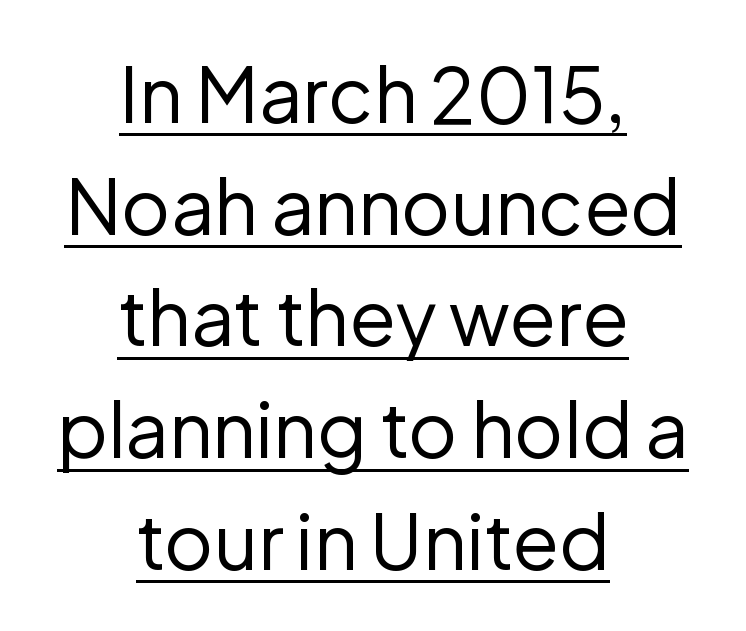
The image shows 76 px regular-weight sans-serif type, upright; set centered, normal line spacing (1.47x), normal letter spacing, underlined; low stroke contrast and a medium x-height.
